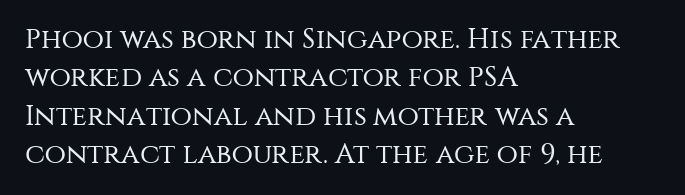
The image shows 28 px regular-weight sans-serif type, upright; set left-aligned, normal line spacing (1.37x), normal letter spacing, not underlined; medium stroke contrast and a large x-height.
